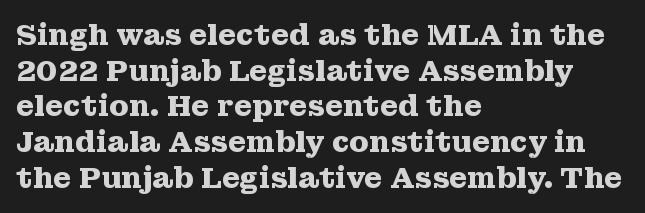
The image shows 29 px heavy, wide serif type, upright; set left-aligned, line spacing 1.23x, normal letter spacing, not underlined; medium stroke contrast and a medium x-height.
